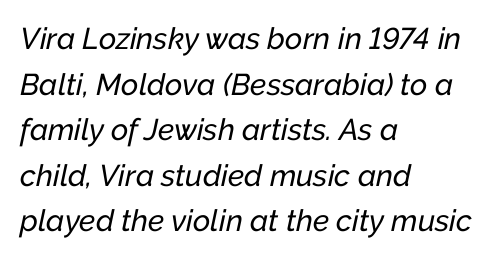
These lines are rendered in a variable-pitch font. The whole block is typeset with a tilt. Descenders hang freely into open space. Inter-character spacing is left at the font's built-in metrics. Line starts are locked; line ends wander. Each new line begins a customary step beneath the previous one.
